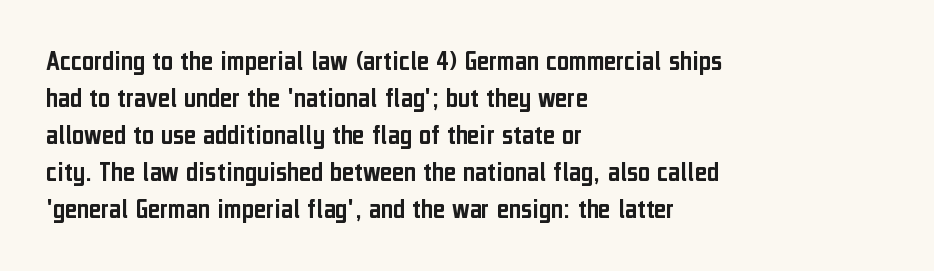
{"serif": "no", "italic": "no", "width": "condensed", "stroke_contrast": "low", "x_height": "medium", "monospaced": "no", "underline": "no", "align": "left", "line_spacing": "normal", "line_spacing_ratio": 1.28, "letter_spacing": "normal", "letter_spacing_em": 0.0, "glyph_px": 29}
